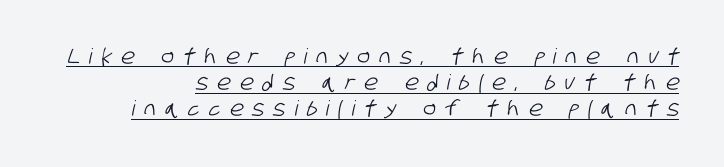
The image shows 21 px text type; set right-aligned, line spacing 1.24x, unusually wide letter spacing (+0.44 em), underlined.
